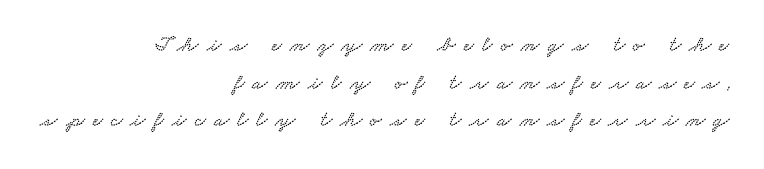
Short and long lines alike share a common ending point at right. Lines of text with bare space underneath. Words appear elongated and porous because spacing is wide.
